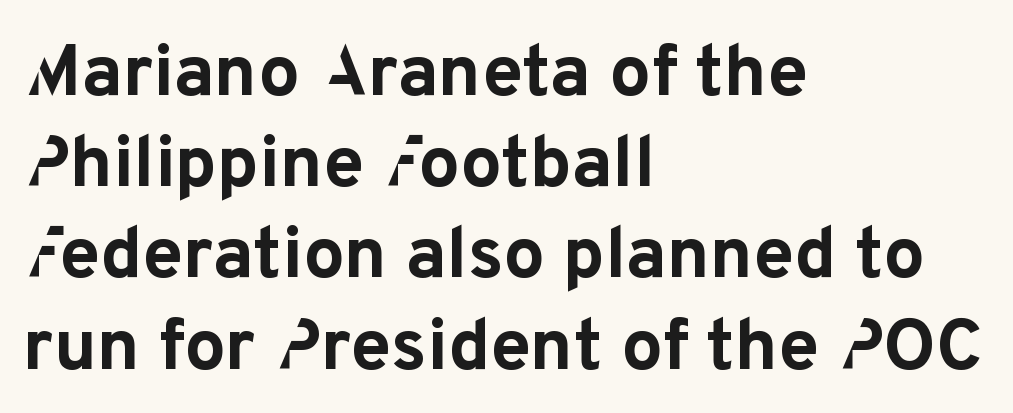
Q: Is the text bold? A: Yes.
Q: Is the text italic (slanted)? A: No, it is upright.
Q: Is the typeface a serif or a sans-serif typeface? A: Sans-serif.
Q: Is the text underlined? A: No.
Q: How is the paragraph aligned? A: Left-aligned.
Q: Is the spacing between letters normal or unusually wide? A: Normal.
Q: Is the spacing between lines tight, normal or loose? A: Normal.
Q: Width (condensed, normal, or wide)? A: Normal.
Q: Stroke contrast? A: Low.
Q: x-height? A: Medium.
Q: Monospaced? A: No.
